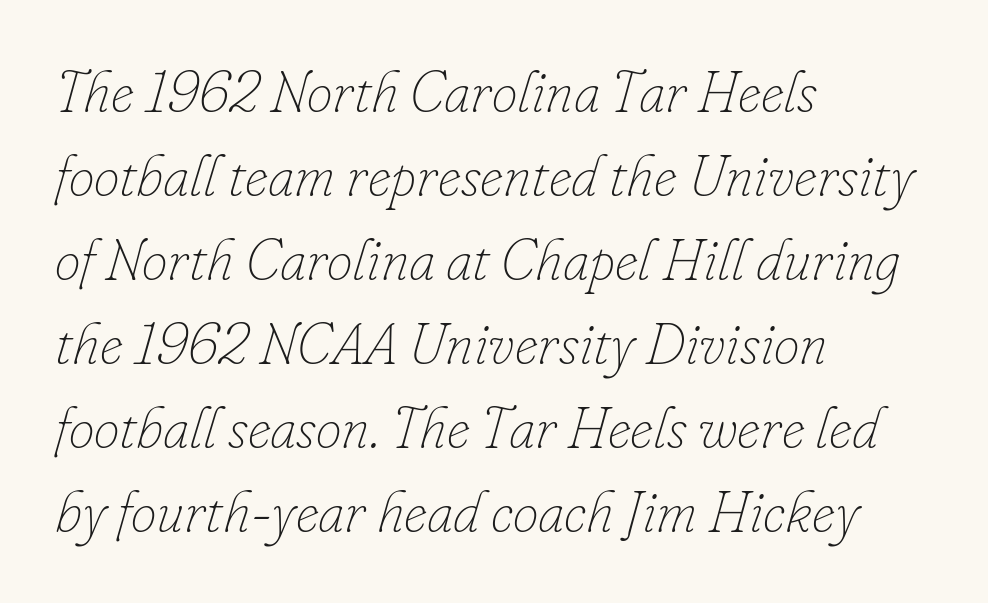
Evenly set lines give the paragraph a standard silhouette. Compared with a typical body face, this is equally light or lighter still. Each word holds together tightly as a unit, with standard inter-letter gaps. Casual observation: everything's shoved over to the left. Underline: absent.
